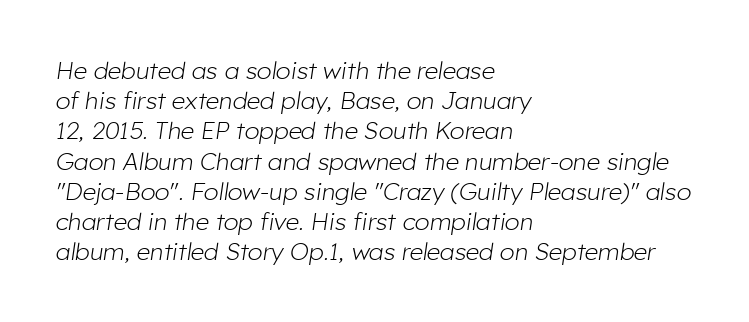
Q: Is the text bold? A: No.
Q: Is the text italic (slanted)? A: Yes, it leans right by about 8 degrees.
Q: Is the text underlined? A: No.
Q: How is the paragraph aligned? A: Left-aligned.
Q: Is the spacing between letters normal or unusually wide? A: Normal.
Q: Is the spacing between lines tight, normal or loose? A: Normal.
